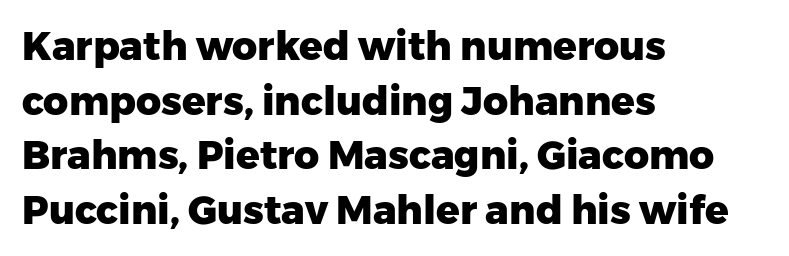
Q: Is the text bold? A: Yes.
Q: Is the text italic (slanted)? A: No, it is upright.
Q: Is the typeface a serif or a sans-serif typeface? A: Sans-serif.
Q: Is the text underlined? A: No.
Q: How is the paragraph aligned? A: Left-aligned.
Q: Is the spacing between letters normal or unusually wide? A: Normal.
Q: Is the spacing between lines tight, normal or loose? A: Normal.
Q: Width (condensed, normal, or wide)? A: Normal.
Q: Stroke contrast? A: Low.
Q: x-height? A: Medium.
Q: Monospaced? A: No.
